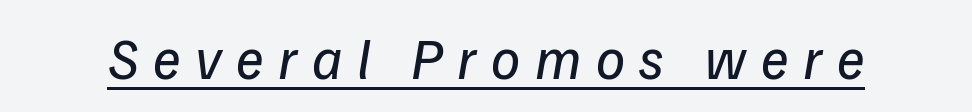
Q: Is the text bold? A: No.
Q: Is the text italic (slanted)? A: Yes, it leans right by about 9 degrees.
Q: Is the text underlined? A: Yes.
Q: Is the spacing between letters normal or unusually wide? A: Unusually wide.
Q: Width (condensed, normal, or wide)? A: Normal.
Q: Stroke contrast? A: Low.
Q: x-height? A: Medium.
Q: Monospaced? A: No.
